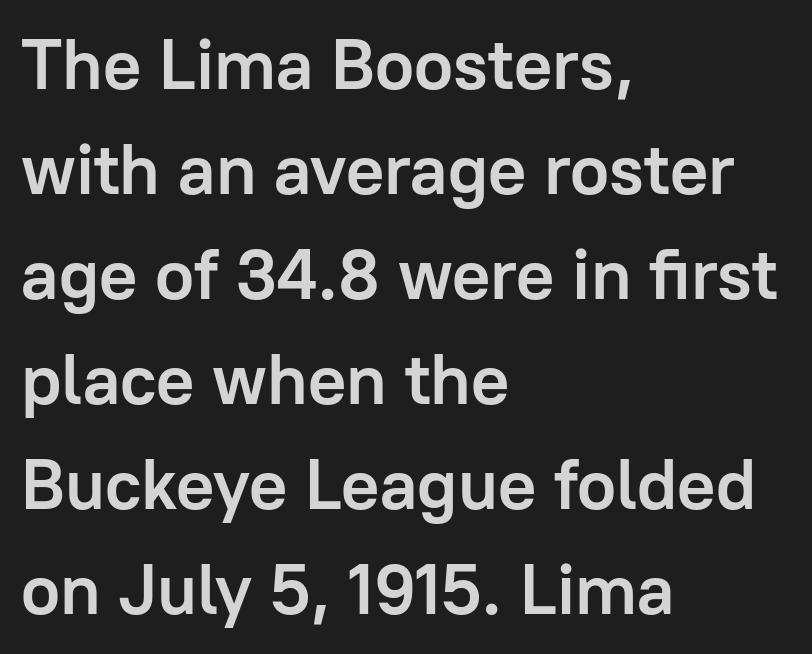
Q: Is the text bold? A: Yes.
Q: Is the text italic (slanted)? A: No, it is upright.
Q: Is the typeface a serif or a sans-serif typeface? A: Sans-serif.
Q: Is the text underlined? A: No.
Q: How is the paragraph aligned? A: Left-aligned.
Q: Is the spacing between letters normal or unusually wide? A: Normal.
Q: Is the spacing between lines tight, normal or loose? A: Normal.
Q: Width (condensed, normal, or wide)? A: Normal.
Q: Stroke contrast? A: Low.
Q: x-height? A: Medium.
Q: Monospaced? A: No.
